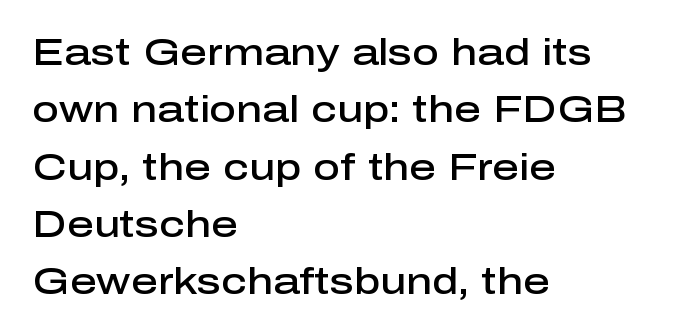
A typesetter would call this leading conventional body-copy spacing. Short note: letters normally spaced. Is this a fixed-width face? No — the glyphs have proportional, varying widths. Casual observation: everything's shoved over to the left. A typesetter would label this face a sans. The passage shown is not underscored anywhere.
